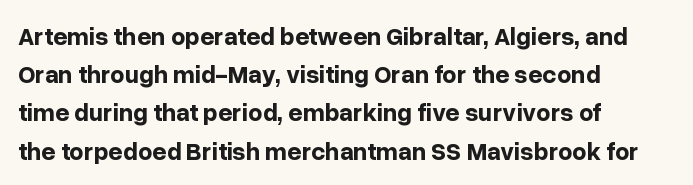
Lines of text with bare space underneath. Quick note: interline space is typical. The line texture is even and compact thanks to regular tracking. The letters stand straight up with perfectly vertical stems. I'd describe the lettering as bold — thick and assertive.
